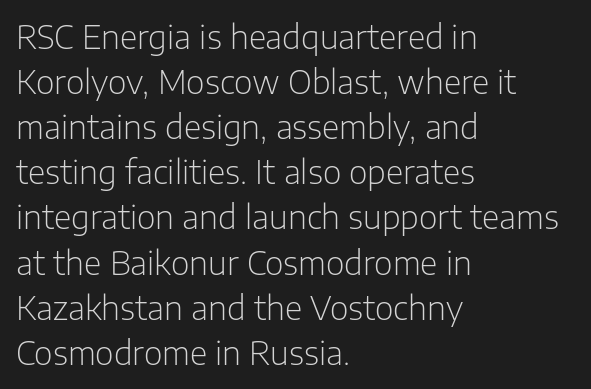
Q: Is the text bold? A: No.
Q: Is the text italic (slanted)? A: No, it is upright.
Q: Is the typeface a serif or a sans-serif typeface? A: Sans-serif.
Q: Is the text underlined? A: No.
Q: How is the paragraph aligned? A: Left-aligned.
Q: Is the spacing between letters normal or unusually wide? A: Normal.
Q: Is the spacing between lines tight, normal or loose? A: Normal.
Q: Width (condensed, normal, or wide)? A: Normal.
Q: Stroke contrast? A: Low.
Q: x-height? A: Medium.
Q: Monospaced? A: No.
